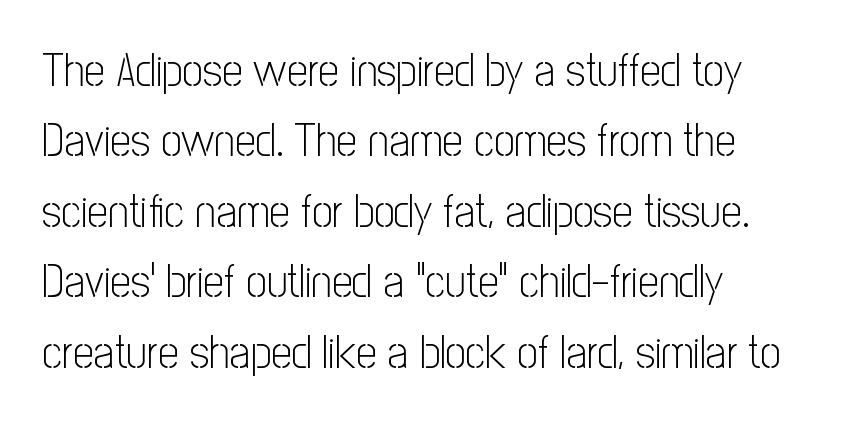
{"serif": "no", "italic": "no", "bold": "no", "weight": "light", "width": "condensed", "stroke_contrast": "low", "x_height": "medium", "monospaced": "no", "underline": "no", "align": "left", "line_spacing": "normal", "line_spacing_ratio": 1.53, "letter_spacing": "normal", "letter_spacing_em": 0.0, "glyph_px": 46}
